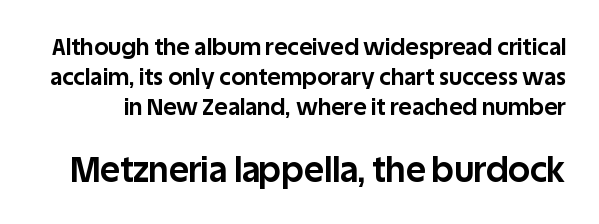
The image shows 34 px bold sans-serif type, upright; set normal line spacing (1.3x), normal letter spacing, not underlined; the second (bottom) block is 1.48x larger; low stroke contrast and a large x-height.
